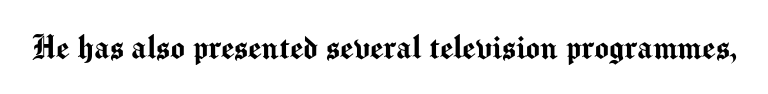
{"serif": "no", "italic": "no", "width": "normal", "stroke_contrast": "medium", "x_height": "medium", "monospaced": "no", "underline": "no", "letter_spacing": "normal", "letter_spacing_em": 0.0, "glyph_px": 38}
